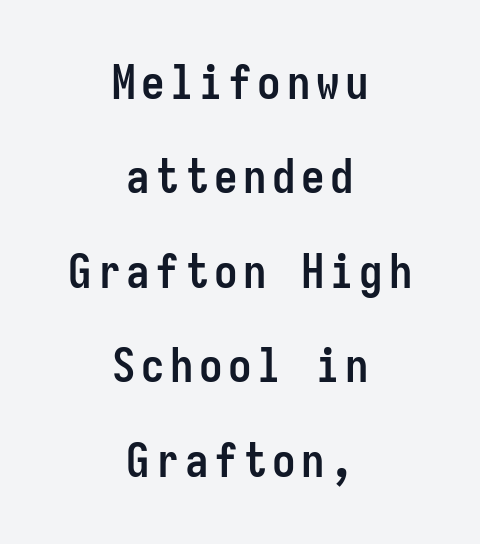
The image shows 47 px semibold, condensed sans-serif type, upright, monospaced; set centered, loose line spacing (2.01x), not underlined; low stroke contrast and a medium x-height.
